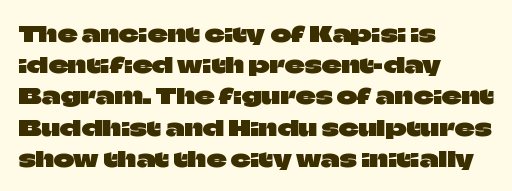
The image shows 22 px text type, upright; set left-aligned, normal line spacing (1.42x), normal letter spacing, not underlined.
